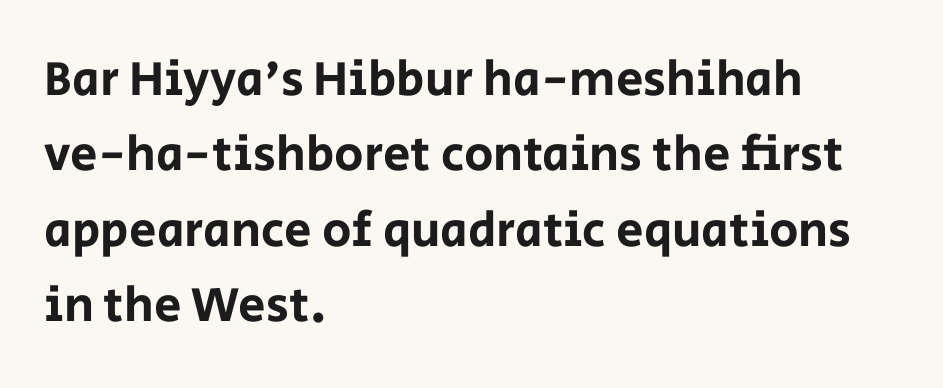
The image shows 49 px sans-serif type, upright; set left-aligned, normal line spacing (1.54x), normal letter spacing, not underlined; low stroke contrast and a large x-height.
